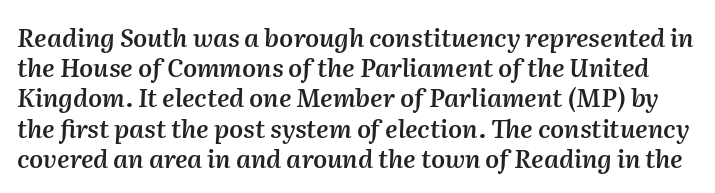
Q: Is the text bold? A: Semi-bold.
Q: Is the text italic (slanted)? A: Yes, it leans right by about 2 degrees.
Q: Is the text underlined? A: No.
Q: Is the spacing between letters normal or unusually wide? A: Normal.
